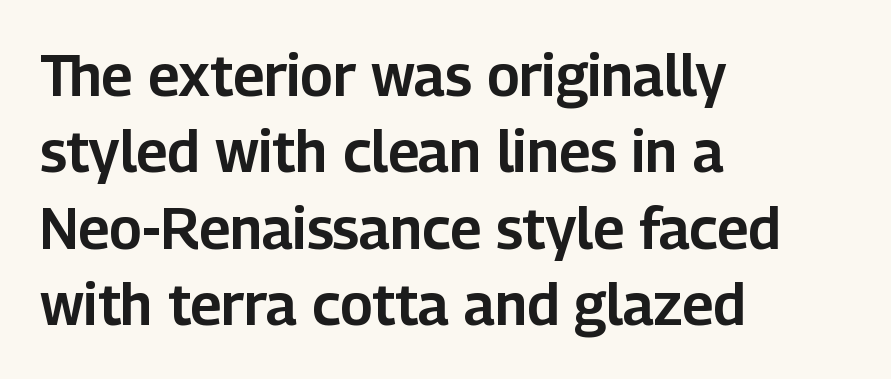
Q: Is the text italic (slanted)? A: No, it is upright.
Q: Is the typeface a serif or a sans-serif typeface? A: Sans-serif.
Q: Is the text underlined? A: No.
Q: How is the paragraph aligned? A: Left-aligned.
Q: Is the spacing between letters normal or unusually wide? A: Normal.
Q: Is the spacing between lines tight, normal or loose? A: Normal.
Q: Width (condensed, normal, or wide)? A: Normal.
Q: Stroke contrast? A: Low.
Q: x-height? A: Medium.
Q: Monospaced? A: No.
